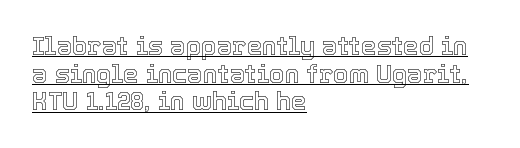
The image shows 25 px text type, upright; set left-aligned, tight line spacing (1.11x), normal letter spacing, underlined.
